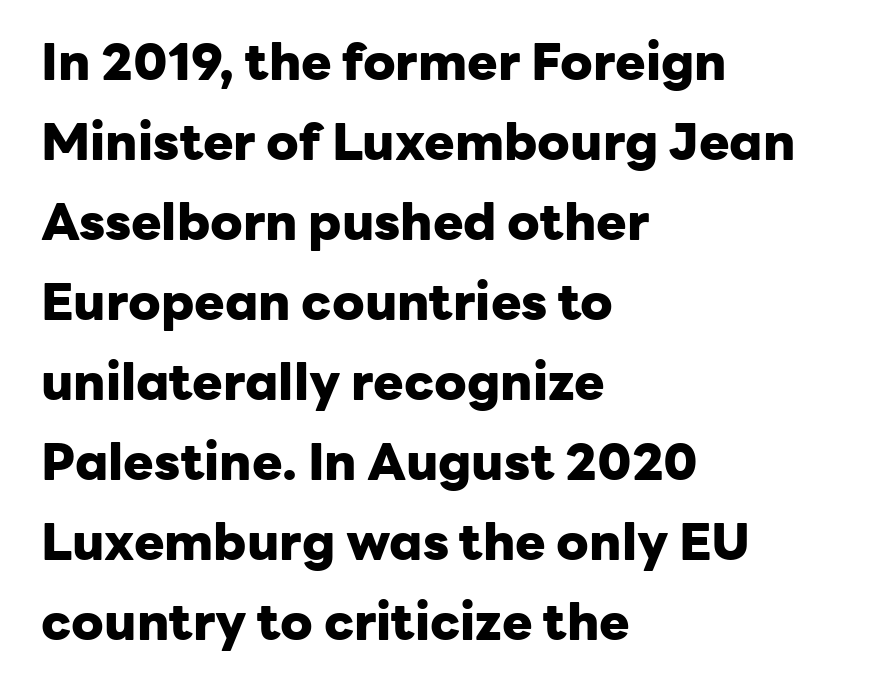
Q: Is the text bold? A: Yes.
Q: Is the text italic (slanted)? A: No, it is upright.
Q: Is the typeface a serif or a sans-serif typeface? A: Sans-serif.
Q: Is the text underlined? A: No.
Q: How is the paragraph aligned? A: Left-aligned.
Q: Is the spacing between letters normal or unusually wide? A: Normal.
Q: Is the spacing between lines tight, normal or loose? A: Normal.
Q: Width (condensed, normal, or wide)? A: Normal.
Q: Stroke contrast? A: Low.
Q: x-height? A: Medium.
Q: Monospaced? A: No.
